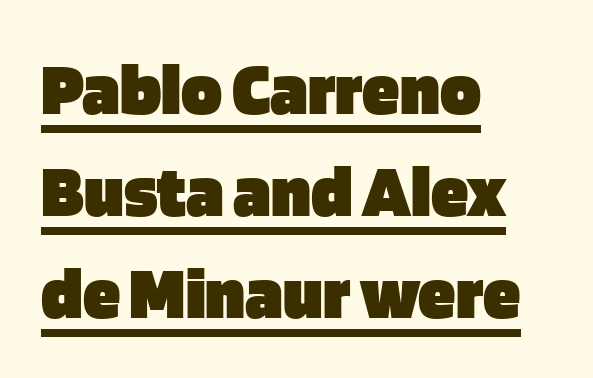
Q: Is the text bold? A: Yes.
Q: Is the text italic (slanted)? A: No, it is upright.
Q: Is the typeface a serif or a sans-serif typeface? A: Sans-serif.
Q: Is the text underlined? A: Yes.
Q: How is the paragraph aligned? A: Left-aligned.
Q: Is the spacing between letters normal or unusually wide? A: Normal.
Q: Is the spacing between lines tight, normal or loose? A: Normal.
Q: Width (condensed, normal, or wide)? A: Normal.
Q: Stroke contrast? A: Low.
Q: x-height? A: Large.
Q: Monospaced? A: No.
